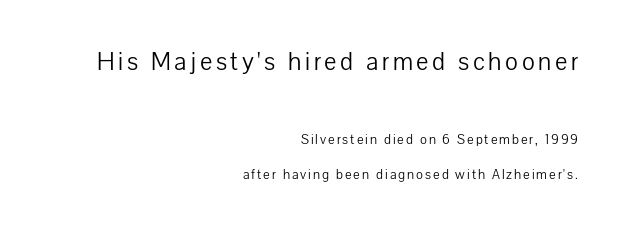
The image shows 26 px text type, upright; set right-aligned, loose line spacing (2.47x), not underlined; the first (top) block is 1.86x larger.
